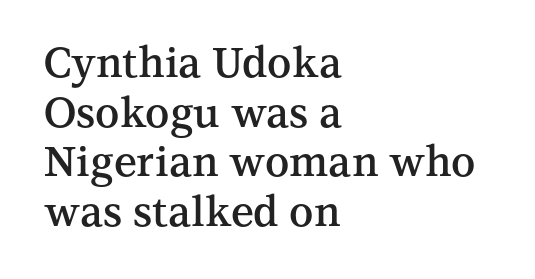
Q: Is the text bold? A: Semi-bold.
Q: Is the text italic (slanted)? A: No, it is upright.
Q: Is the typeface a serif or a sans-serif typeface? A: Serif.
Q: Is the text underlined? A: No.
Q: How is the paragraph aligned? A: Left-aligned.
Q: Is the spacing between letters normal or unusually wide? A: Normal.
Q: Width (condensed, normal, or wide)? A: Normal.
Q: Stroke contrast? A: Medium.
Q: x-height? A: Medium.
Q: Monospaced? A: No.
